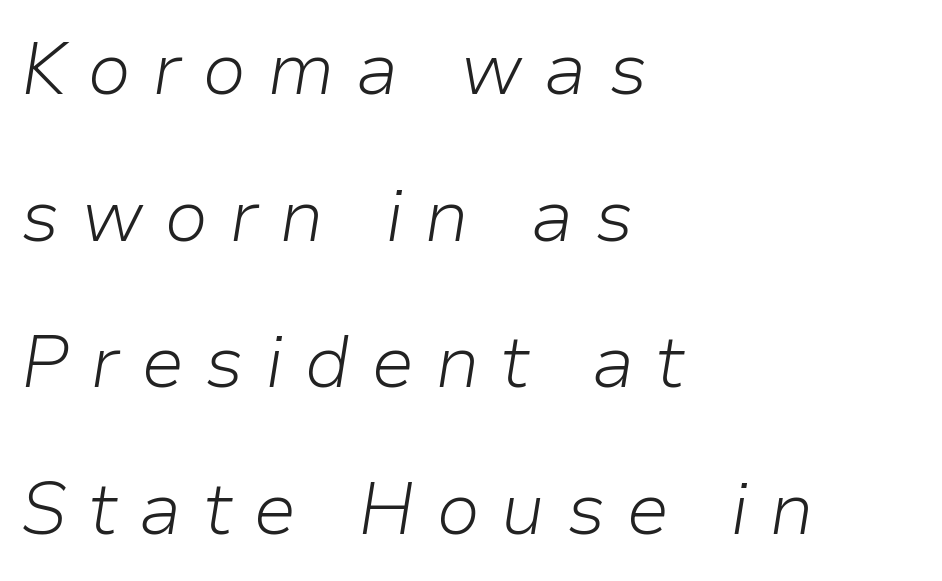
{"italic": "yes", "lean": "right", "slant_degrees": 9, "bold": "no", "weight": "light", "width": "normal", "stroke_contrast": "low", "x_height": "medium", "monospaced": "no", "underline": "no", "align": "left", "line_spacing": "loose", "line_spacing_ratio": 2.01, "letter_spacing": "wide", "letter_spacing_em": 0.28, "glyph_px": 73}
